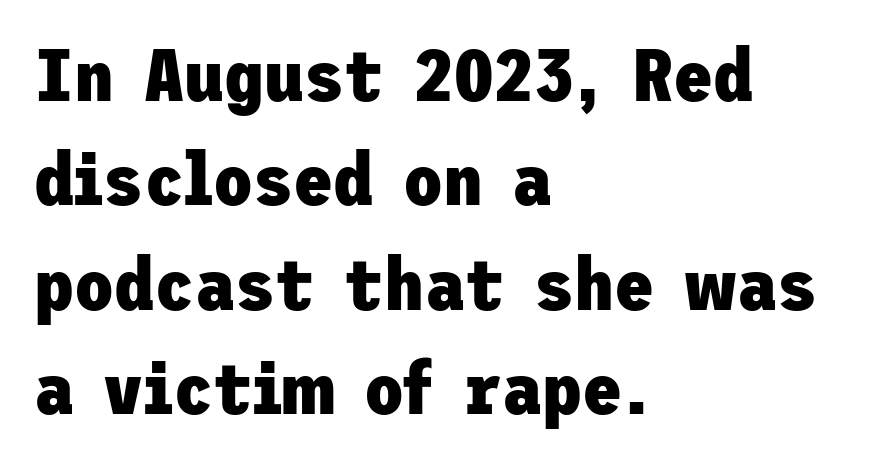
Q: Is the text bold? A: Yes.
Q: Is the text italic (slanted)? A: No, it is upright.
Q: Is the typeface a serif or a sans-serif typeface? A: Sans-serif.
Q: Is the text underlined? A: No.
Q: How is the paragraph aligned? A: Left-aligned.
Q: Is the spacing between letters normal or unusually wide? A: Normal.
Q: Is the spacing between lines tight, normal or loose? A: Normal.
Q: Width (condensed, normal, or wide)? A: Normal.
Q: Stroke contrast? A: Low.
Q: x-height? A: Medium.
